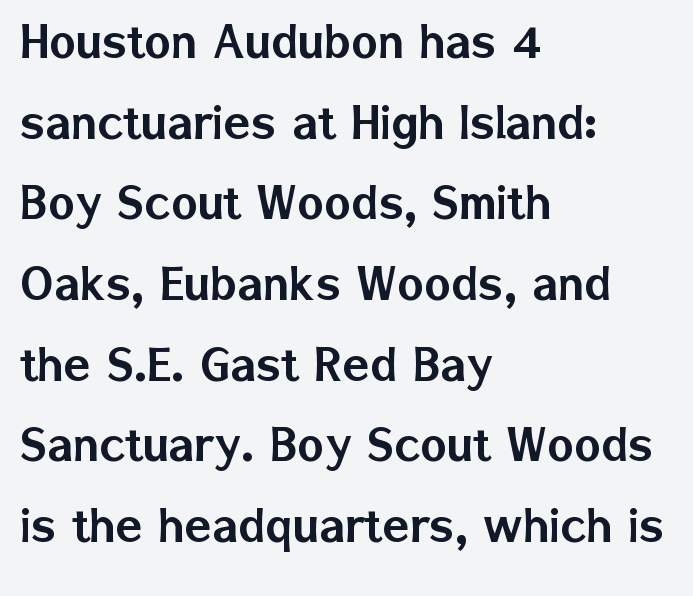
The image shows 56 px sans-serif type, upright; set left-aligned, normal line spacing (1.44x), normal letter spacing, not underlined; low stroke contrast and a medium x-height.
